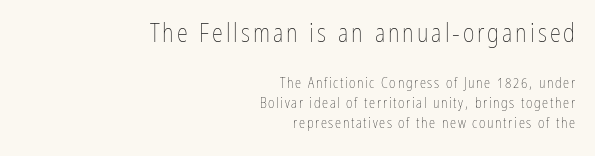
The characters are drawn with everyday or finer stroke widths. The letters stand upright; this is a roman face. Glance below the letters and you will spot only blank space. The upper block of text is set noticeably larger than the block beneath it.
